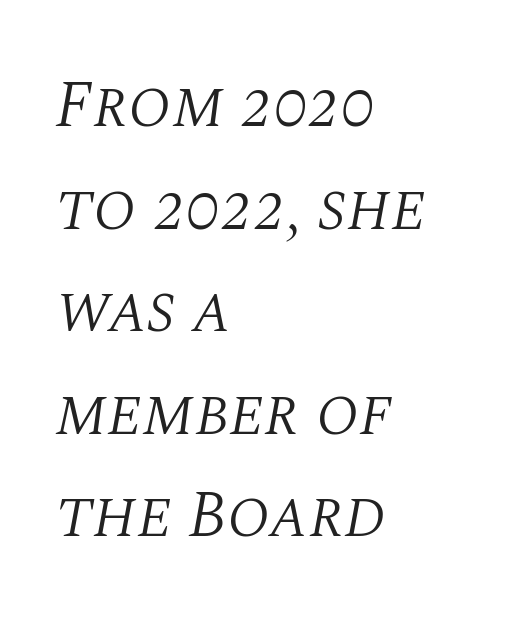
The image shows 67 px light serif type, italic (leaning right); set left-aligned, normal line spacing (1.53x), normal letter spacing, not underlined; medium stroke contrast and a large x-height.
